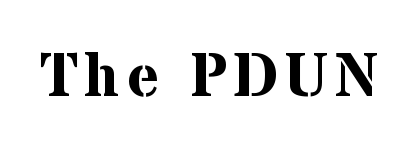
The image shows 61 px bold serif type, upright; set not underlined; medium stroke contrast and a medium x-height.
